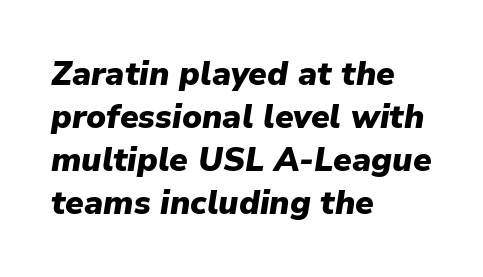
Q: Is the text bold? A: Yes.
Q: Is the text italic (slanted)? A: Yes, it leans right by about 9 degrees.
Q: Is the text underlined? A: No.
Q: How is the paragraph aligned? A: Left-aligned.
Q: Is the spacing between letters normal or unusually wide? A: Normal.
Q: Is the spacing between lines tight, normal or loose? A: Normal.
Q: Width (condensed, normal, or wide)? A: Normal.
Q: Stroke contrast? A: Low.
Q: x-height? A: Medium.
Q: Monospaced? A: No.
